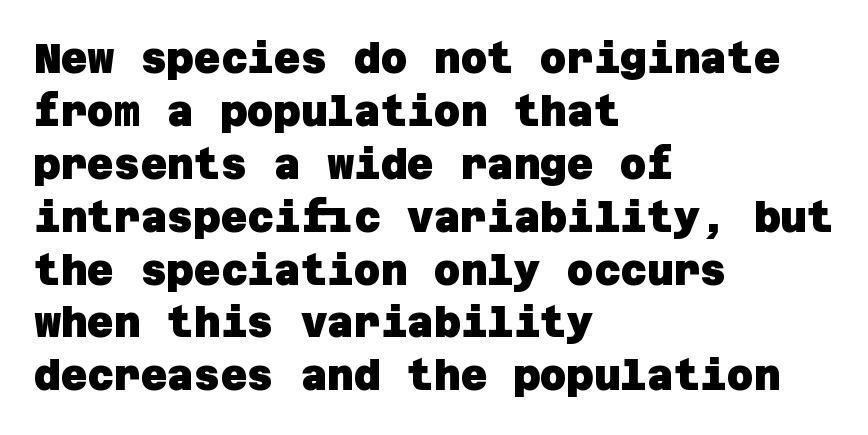
The image shows 41 px heavy sans-serif type; set left-aligned, normal line spacing (1.29x), normal letter spacing, not underlined; low stroke contrast and a large x-height.
